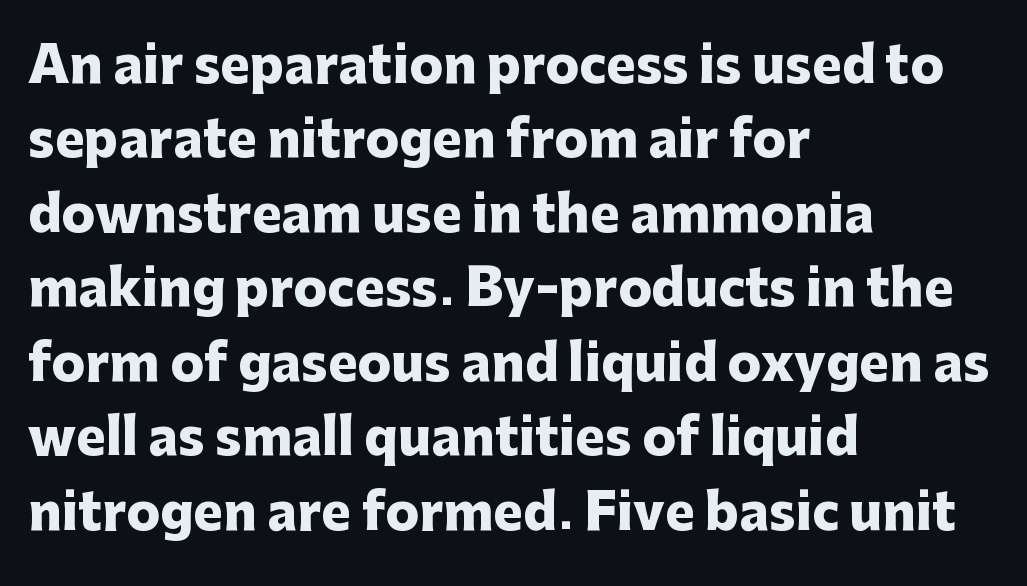
The image shows 50 px heavy sans-serif type, upright; set left-aligned, normal line spacing (1.49x), normal letter spacing, not underlined; low stroke contrast and a medium x-height.
